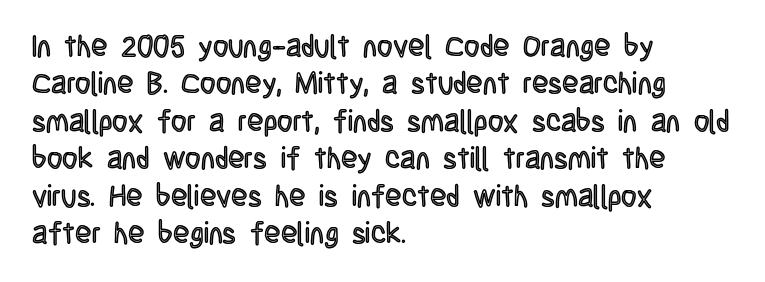
{"italic": "no", "width": "condensed", "x_height": "large", "monospaced": "no", "underline": "no", "align": "left", "line_spacing": "normal", "line_spacing_ratio": 1.25, "letter_spacing": "normal", "letter_spacing_em": 0.0, "glyph_px": 30}
